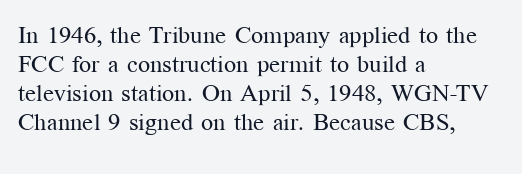
{"italic": "no", "bold": "no", "underline": "no", "align": "left", "line_spacing_ratio": 1.21, "letter_spacing": "normal", "letter_spacing_em": 0.0, "glyph_px": 24}
